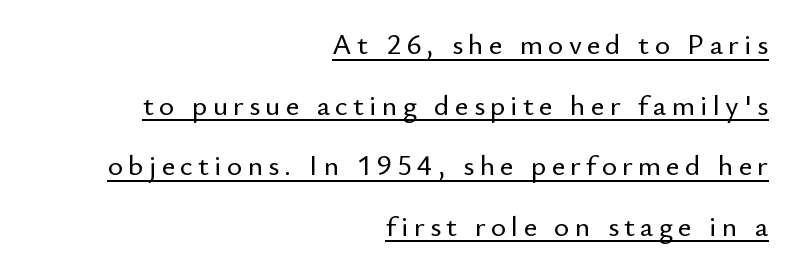
The image shows 29 px sans-serif type, upright; set right-aligned, loose line spacing (2.09x), underlined; low stroke contrast and a small x-height.
